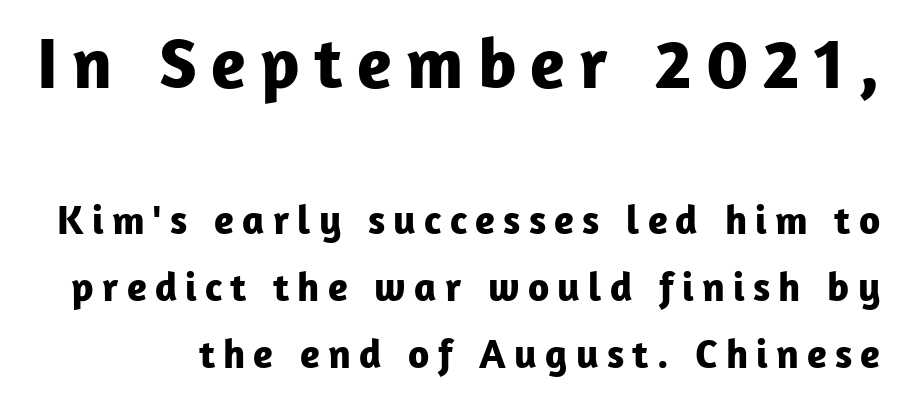
{"serif": "no", "italic": "no", "bold": "yes", "weight": "bold", "width": "normal", "stroke_contrast": "low", "x_height": "medium", "monospaced": "no", "underline": "no", "line_spacing": "normal", "line_spacing_ratio": 1.64, "letter_spacing": "wide", "letter_spacing_em": 0.2, "larger_block": "first", "size_ratio": 1.76, "glyph_px": 72}
